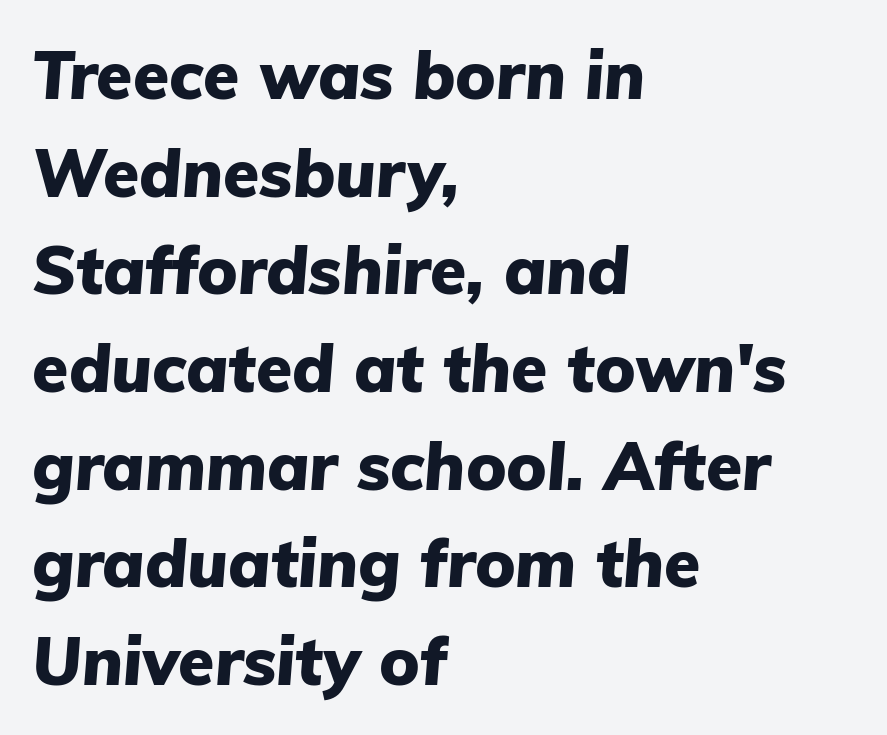
Glance below the letters and you will spot only blank space. The passage shown is emphatically bold. Vertical spacing — default. The letters advance in unequal steps, a hallmark of proportional type. Teacher's note: observe the even left margin — that is flush-left alignment.
